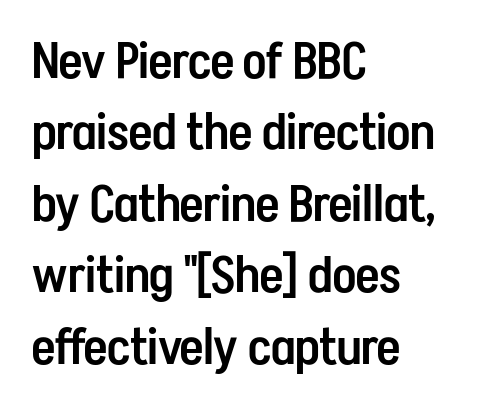
Q: Is the text bold? A: Semi-bold.
Q: Is the text italic (slanted)? A: No, it is upright.
Q: Is the typeface a serif or a sans-serif typeface? A: Sans-serif.
Q: Is the text underlined? A: No.
Q: How is the paragraph aligned? A: Left-aligned.
Q: Is the spacing between letters normal or unusually wide? A: Normal.
Q: Is the spacing between lines tight, normal or loose? A: Normal.
Q: Width (condensed, normal, or wide)? A: Condensed.
Q: Stroke contrast? A: Low.
Q: x-height? A: Medium.
Q: Monospaced? A: No.
